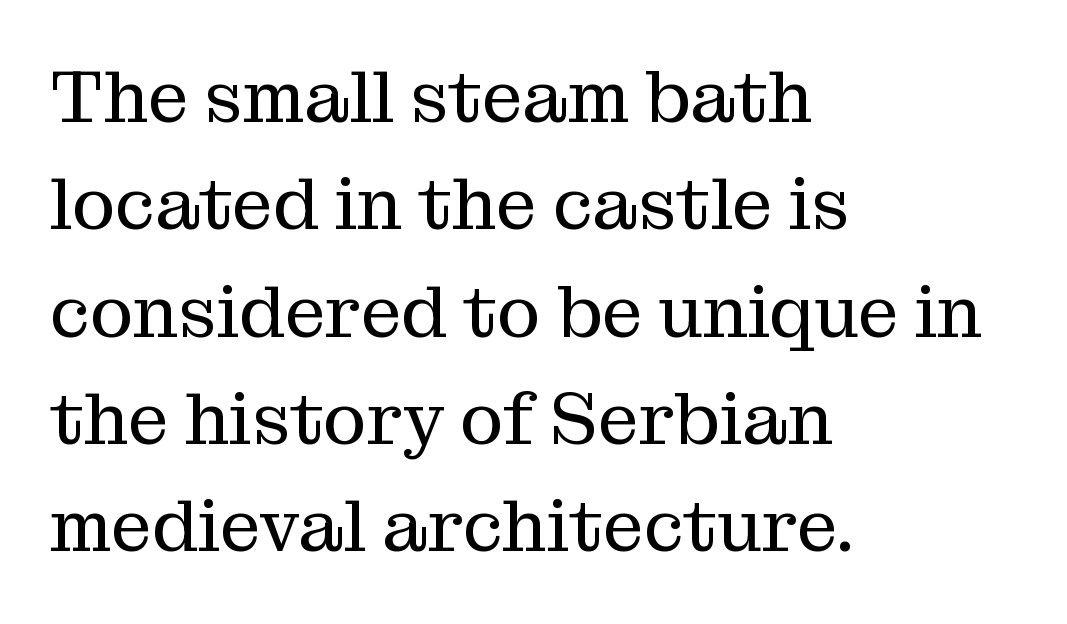
The image shows 73 px regular-weight serif type, upright; set left-aligned, normal line spacing (1.47x), normal letter spacing, not underlined; medium stroke contrast and a medium x-height.
